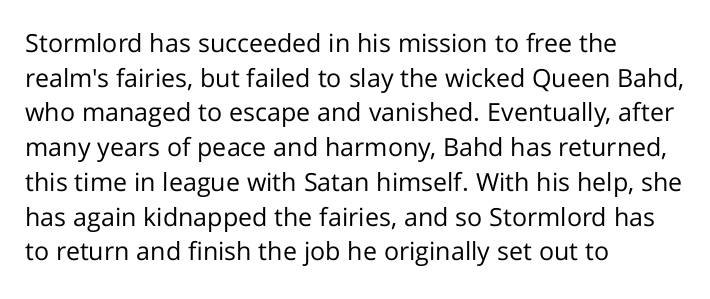
{"italic": "no", "bold": "no", "underline": "no", "align": "left", "line_spacing": "normal", "line_spacing_ratio": 1.39, "letter_spacing": "normal", "letter_spacing_em": 0.0, "glyph_px": 25}
